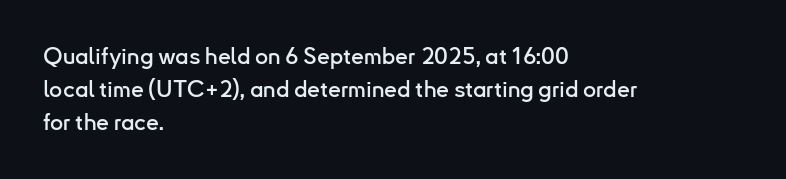
The image shows 23 px text type, upright; set left-aligned, normal line spacing (1.43x), normal letter spacing, not underlined.
